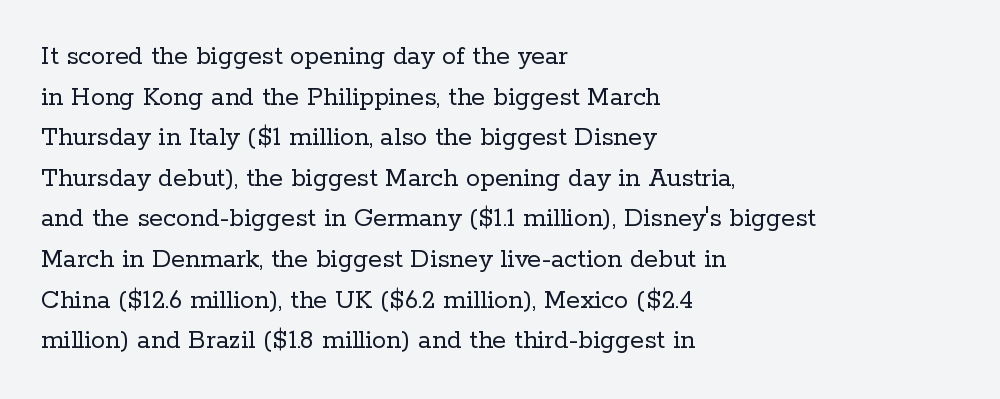
Typeset ragged right — the left edge is the straight one. Is there any slant? The stems are plumb. Do the characters align in a grid? No, the font is proportional. Is the letter spacing exaggerated? No — it looks like the ordinary default. The space between consecutive lines is moderate. Serif or sans? Serif — the stroke terminals have little feet.
